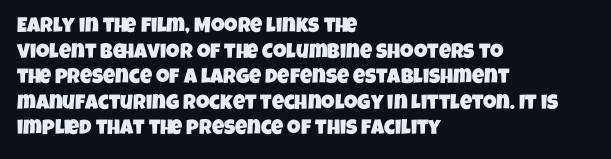
{"underline": "no", "align": "left", "line_spacing_ratio": 1.22, "letter_spacing": "normal", "letter_spacing_em": 0.0, "glyph_px": 21}
